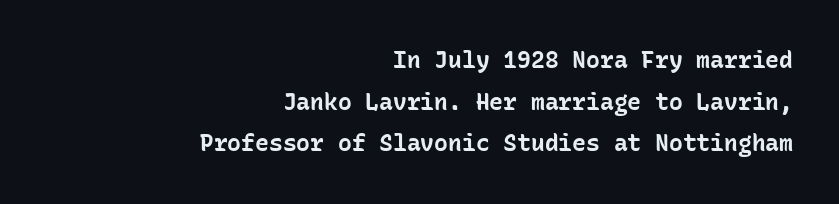
The glyphs are unaccompanied by any horizontal stroke below them. Does extra space separate the letters? No, they use regular spacing. Teacher's note: observe the even right margin — that is flush-right alignment. A dark, heavy texture on the line: the type is bold. Posture: straight, roman, zero tilt.
